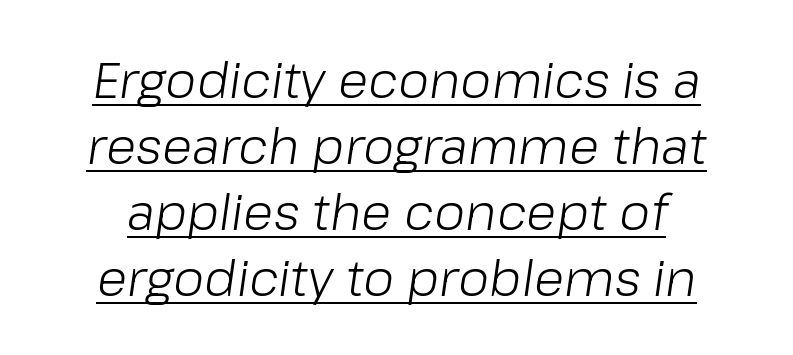
{"italic": "yes", "lean": "right", "slant_degrees": 8, "bold": "no", "weight": "light", "width": "normal", "stroke_contrast": "low", "x_height": "medium", "monospaced": "no", "underline": "yes", "align": "center", "line_spacing": "normal", "line_spacing_ratio": 1.32, "letter_spacing": "normal", "letter_spacing_em": 0.0, "glyph_px": 50}
